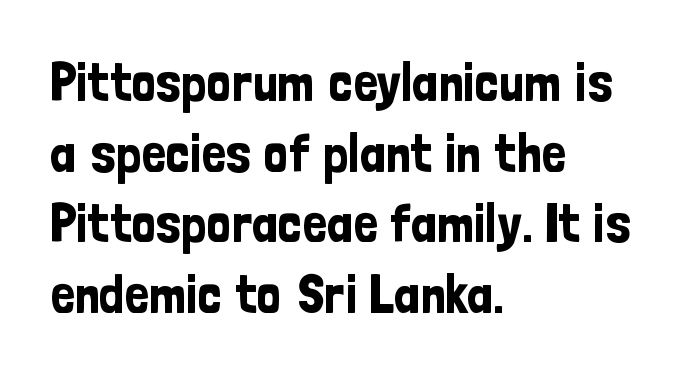
{"serif": "no", "italic": "no", "width": "condensed", "stroke_contrast": "low", "x_height": "medium", "monospaced": "no", "underline": "no", "align": "left", "line_spacing": "normal", "line_spacing_ratio": 1.31, "letter_spacing": "normal", "letter_spacing_em": 0.0, "glyph_px": 54}
